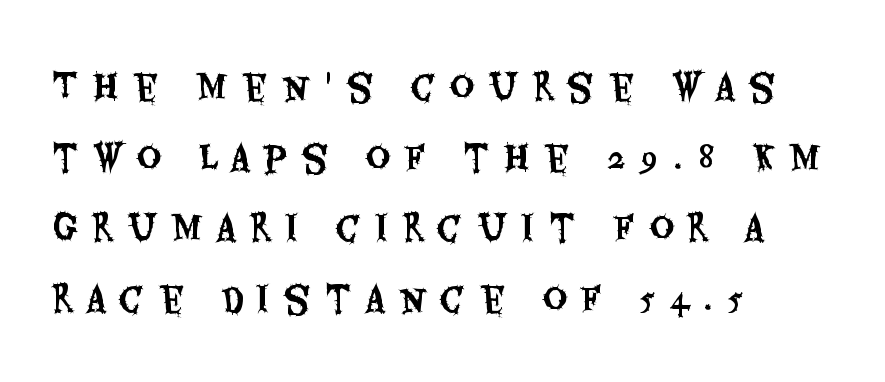
{"serif": "no", "italic": "no", "width": "condensed", "stroke_contrast": "medium", "x_height": "large", "monospaced": "no", "underline": "no", "align": "left", "line_spacing": "loose", "line_spacing_ratio": 2.08, "letter_spacing": "wide", "letter_spacing_em": 0.42, "glyph_px": 34}
